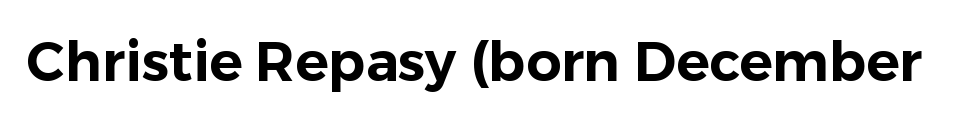
{"serif": "no", "italic": "no", "width": "normal", "stroke_contrast": "low", "x_height": "medium", "monospaced": "no", "underline": "no", "letter_spacing": "normal", "letter_spacing_em": 0.0, "glyph_px": 55}
